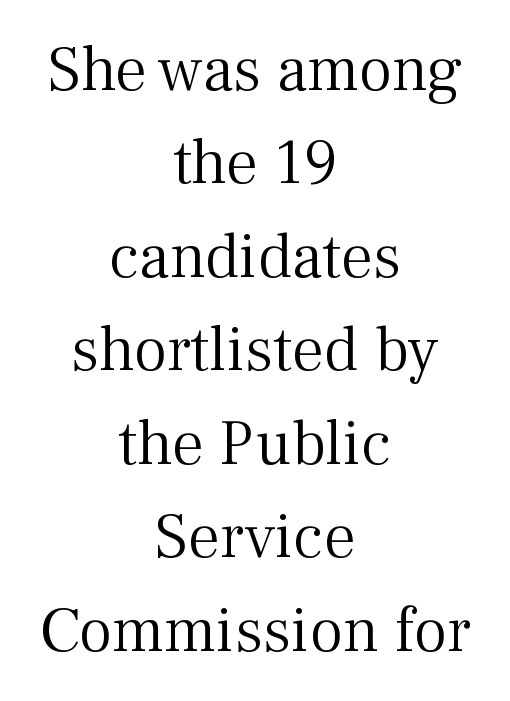
Q: Is the text bold? A: No.
Q: Is the text italic (slanted)? A: No, it is upright.
Q: Is the typeface a serif or a sans-serif typeface? A: Serif.
Q: Is the text underlined? A: No.
Q: How is the paragraph aligned? A: Centered.
Q: Is the spacing between letters normal or unusually wide? A: Normal.
Q: Is the spacing between lines tight, normal or loose? A: Normal.
Q: Width (condensed, normal, or wide)? A: Normal.
Q: Stroke contrast? A: Medium.
Q: x-height? A: Medium.
Q: Monospaced? A: No.
